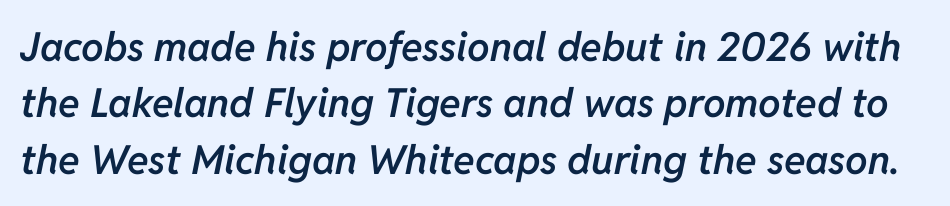
Check the space under the baseline: it is left empty. Does extra space separate the letters? No, they use regular spacing. Compared with typical paragraphs, the rows here are spaced about the same. Designer's note — italics engaged. A bit beefed up — I'd call it semibold rather than bold.
